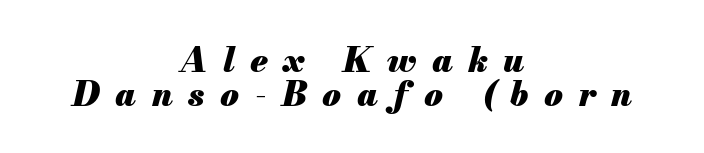
The letters advance in unequal steps, a hallmark of proportional type. Is there much room between lines? No — they nearly touch. As a designer I'd log this as weight 700, bold. Each row of text sits above clean, open space. There's an unmistakable incline to the writing here. Tracking value appears strongly positive — letters spread wide.
